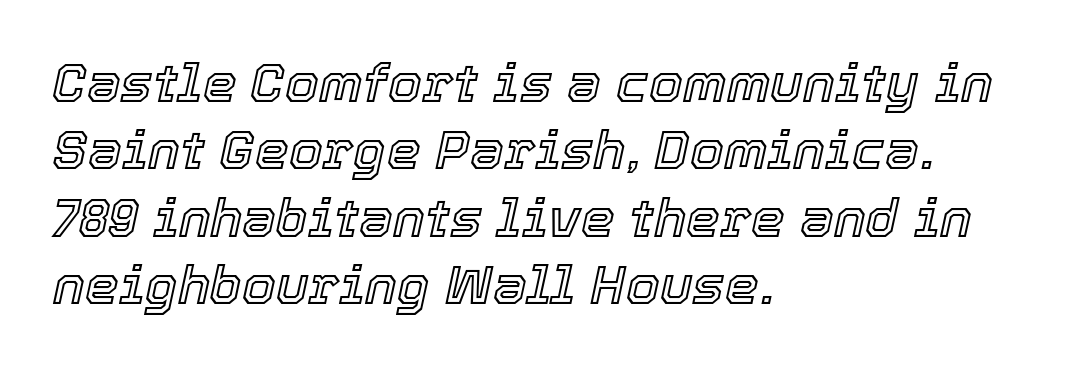
{"italic": "yes", "lean": "right", "slant_degrees": 12, "width": "normal", "x_height": "medium", "monospaced": "no", "underline": "no", "align": "left", "line_spacing": "normal", "line_spacing_ratio": 1.25, "letter_spacing": "normal", "letter_spacing_em": 0.0, "glyph_px": 54}
